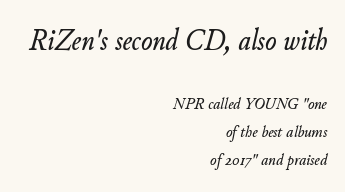
Anything drawn beneath the words? Only blank space. Think of a printed novel: that variable character pitch is what you see here. Is there much room between lines? A standard amount, neither cramped nor airy. Where is the straight margin? On the right. You could call the tracking neutral — neither tight nor loose. The initial chunk of copy outweighs the following chunk in type size.
